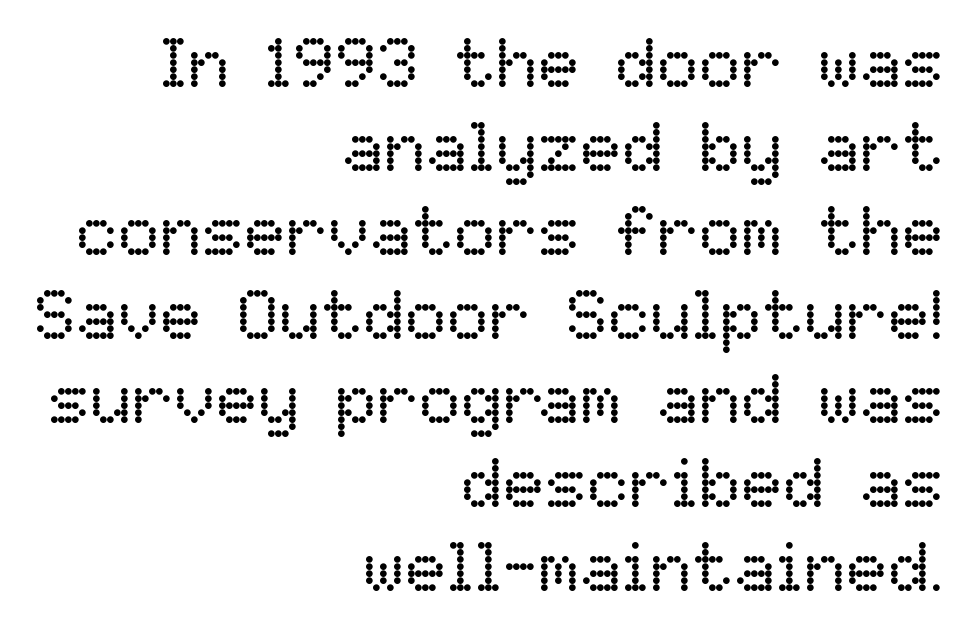
Q: Is the text bold? A: No.
Q: Is the text italic (slanted)? A: No, it is upright.
Q: Is the text underlined? A: No.
Q: How is the paragraph aligned? A: Right-aligned.
Q: Is the spacing between letters normal or unusually wide? A: Normal.
Q: Width (condensed, normal, or wide)? A: Normal.
Q: Stroke contrast? A: Low.
Q: x-height? A: Medium.
Q: Monospaced? A: No.
